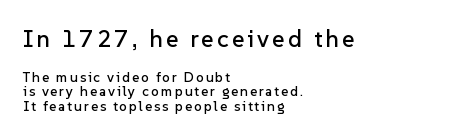
The space beneath each line is pristine and unruled. If you measured baseline to baseline, you'd find a short distance. The rendering shrinks the type as you move from the upper chunk to the lower. Rendered with straight, roman letterforms. Line beginnings align vertically; line endings do not.
